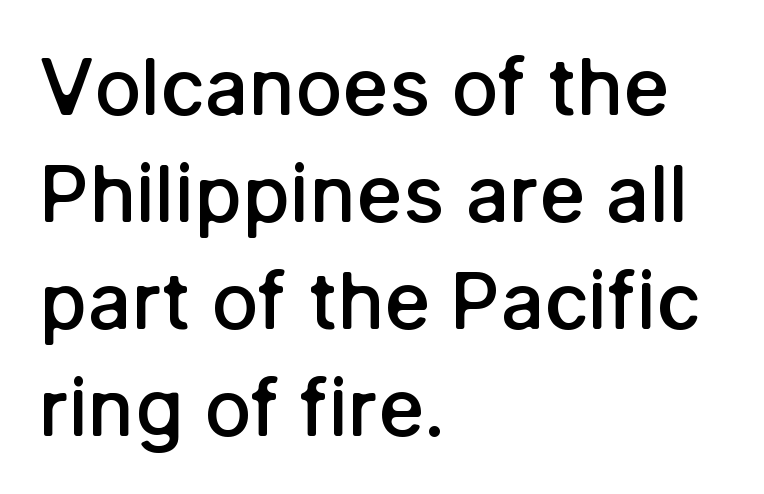
The image shows 78 px semibold sans-serif type, upright; set left-aligned, normal line spacing (1.37x), normal letter spacing, not underlined; low stroke contrast and a medium x-height.
